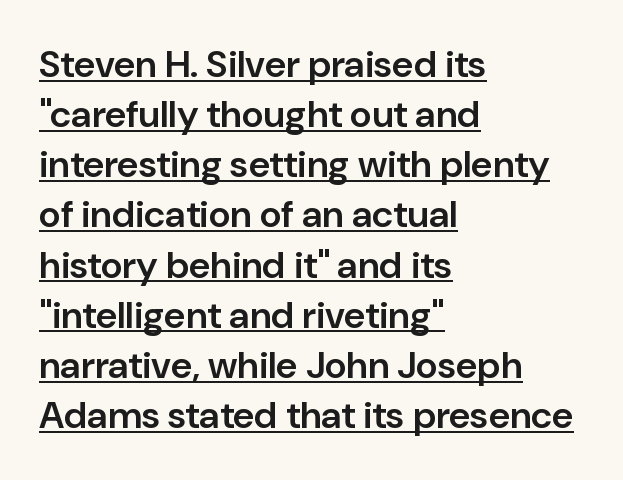
{"serif": "no", "italic": "no", "bold": "semi", "weight": "semibold", "width": "normal", "stroke_contrast": "low", "x_height": "medium", "monospaced": "no", "underline": "yes", "align": "left", "line_spacing": "normal", "line_spacing_ratio": 1.32, "letter_spacing": "normal", "letter_spacing_em": 0.0, "glyph_px": 38}
